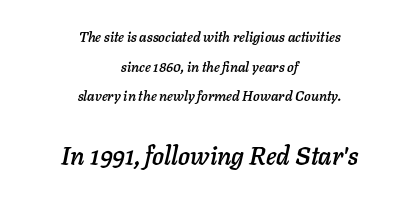
Q: Is the text italic (slanted)? A: Yes, it leans right by about 11 degrees.
Q: Is the text underlined? A: No.
Q: How is the paragraph aligned? A: Centered.
Q: Is the spacing between letters normal or unusually wide? A: Normal.
Q: Is the spacing between lines tight, normal or loose? A: Loose.
Q: Which block of text is set in a larger size, the first (top) or the second (bottom)? A: The second (bottom) one.
